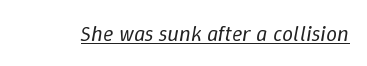
Q: Is the text bold? A: No.
Q: Is the text italic (slanted)? A: Yes, it leans right by about 9 degrees.
Q: Is the text underlined? A: Yes.
Q: Is the spacing between letters normal or unusually wide? A: Normal.
